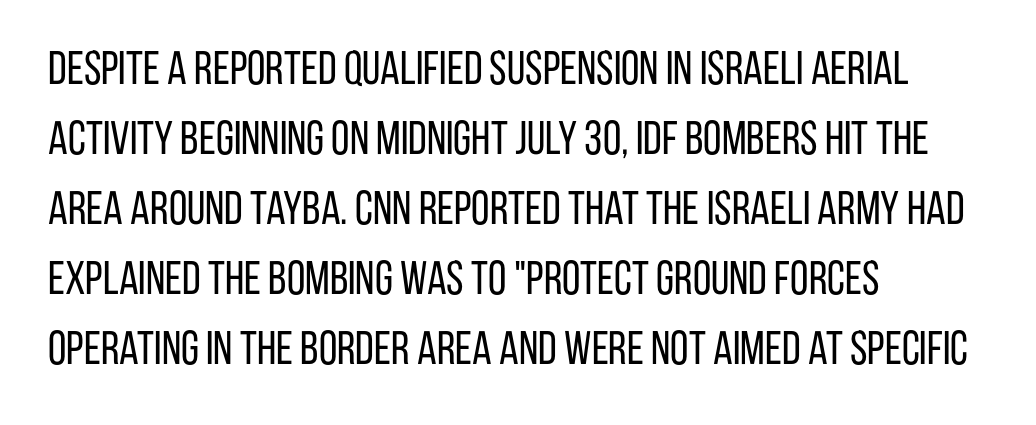
The image shows 47 px regular-weight, condensed sans-serif type, upright; set left-aligned, normal line spacing (1.49x), normal letter spacing, not underlined; low stroke contrast and a large x-height.
